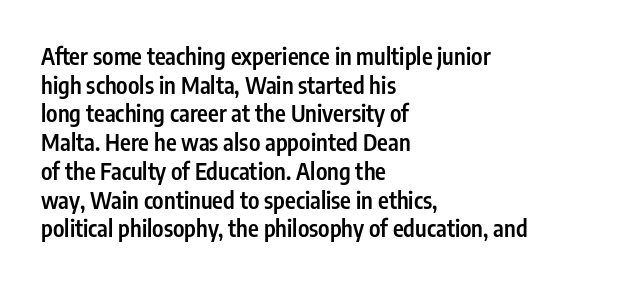
Q: Is the text bold? A: Semi-bold.
Q: Is the text italic (slanted)? A: No, it is upright.
Q: Is the text underlined? A: No.
Q: How is the paragraph aligned? A: Left-aligned.
Q: Is the spacing between letters normal or unusually wide? A: Normal.
Q: Is the spacing between lines tight, normal or loose? A: Normal.
